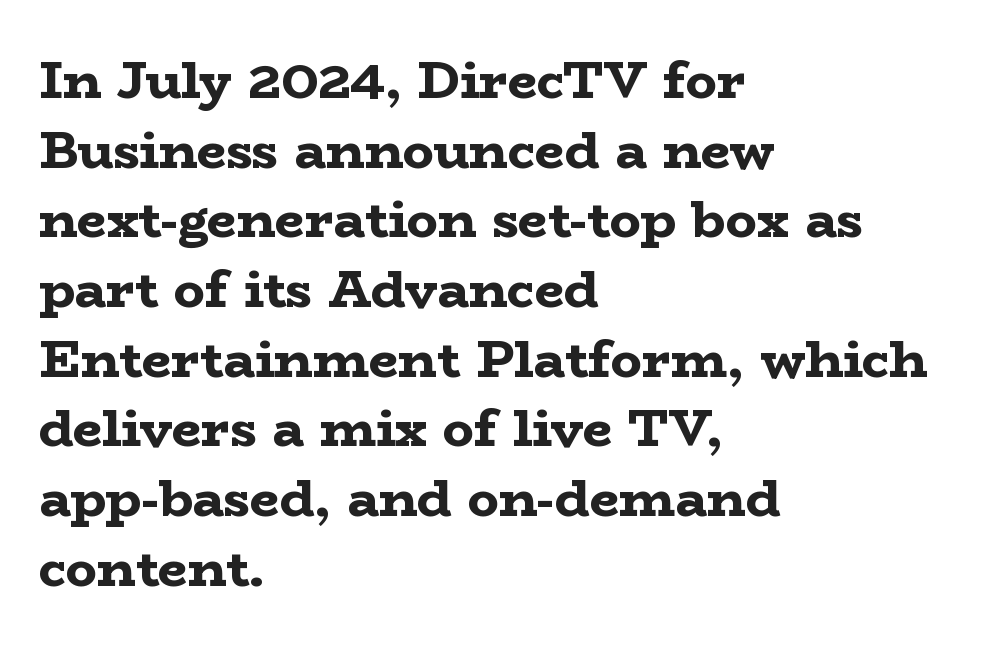
The image shows 52 px bold, wide serif type, upright; set left-aligned, normal line spacing (1.34x), normal letter spacing, not underlined; low stroke contrast and a medium x-height.
